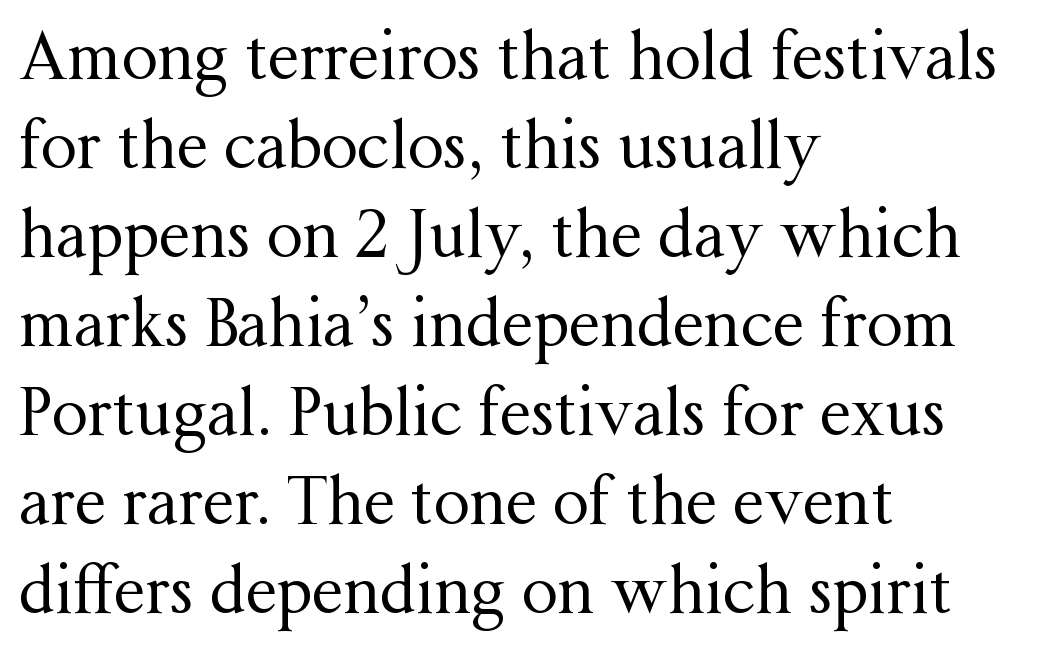
Character widths vary here, with narrow letters taking less room than wide ones. Descenders are the only things crossing below the line. Casual observation: everything's shoved over to the left. The face used here is rendered with its standard letterfit. The rendering shows small feet on the letterforms — a serif design.
